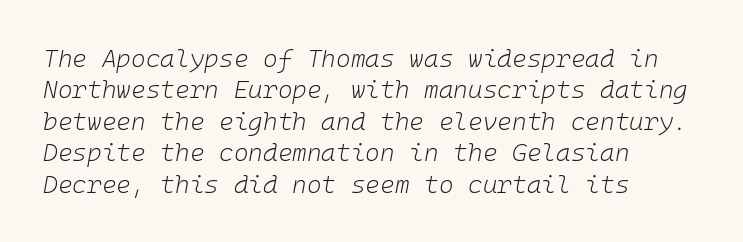
The image shows 25 px text type, italic (leaning right); set left-aligned, normal line spacing (1.26x), normal letter spacing, not underlined.
